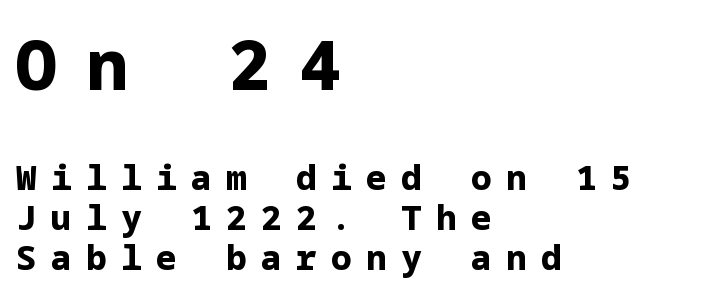
The image shows 69 px bold sans-serif type, upright; set left-aligned, line spacing 1.18x, unusually wide letter spacing (+0.43 em), not underlined; the first (top) block is 2.03x larger; low stroke contrast and a medium x-height.
